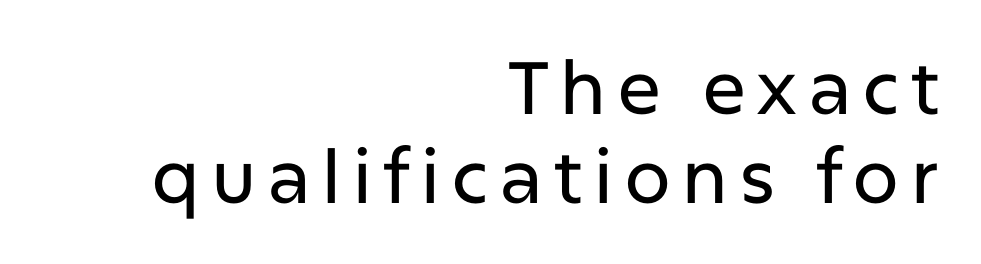
{"serif": "no", "italic": "no", "width": "normal", "stroke_contrast": "low", "x_height": "medium", "monospaced": "no", "underline": "no", "align": "right", "line_spacing_ratio": 1.2, "glyph_px": 74}
